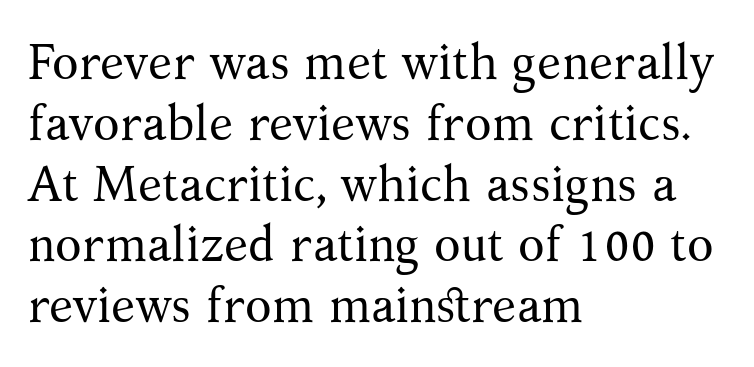
Glyph-to-glyph distance matches everyday printed text. Small tapered or slab feet sit at the stroke ends, so this counts as serif. The baseline area is clear. This sample uses an upright cut, with every glyph sitting square on the baseline. The letters advance in unequal steps, a hallmark of proportional type. Visually the block forms a straight wall on the left and a jagged coastline on the right.
